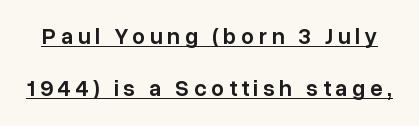
The image shows 23 px text type, upright; set loose line spacing (2.26x), unusually wide letter spacing (+0.2 em), underlined.
